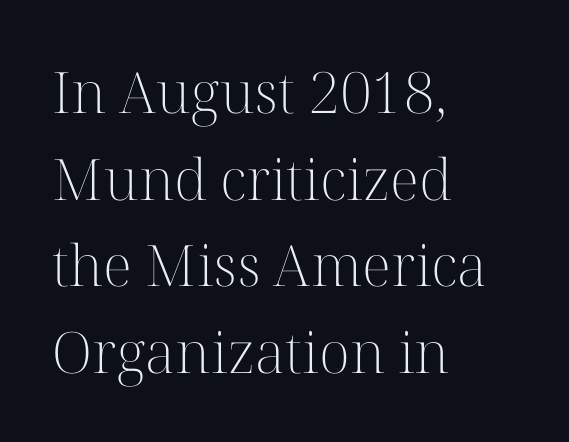
A clean baseline with only descenders dipping below it. Ink coverage per letter is moderate at most. Style check: upright. You could not count columns in this text — the font is proportionally spaced. The space between consecutive lines is moderate. Tracking value appears to be zero — textbook default spacing.
